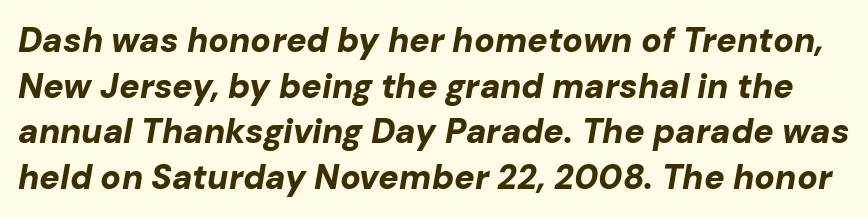
{"italic": "yes", "lean": "right", "slant_degrees": 10, "bold": "yes", "weight": "bold", "width": "normal", "stroke_contrast": "low", "x_height": "medium", "monospaced": "no", "underline": "no", "line_spacing": "normal", "line_spacing_ratio": 1.34, "letter_spacing": "normal", "letter_spacing_em": 0.0, "glyph_px": 34}
